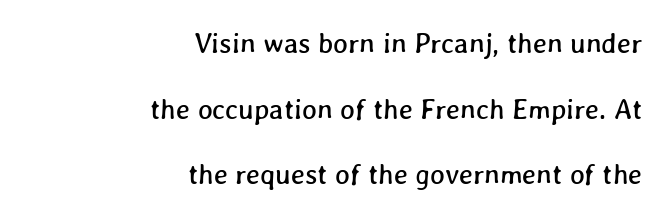
Caption: multi-line text, flush right, ragged left. Rows of type keep a wide berth in the vertical direction. Bare-footed words on every line. What stands out about the letter spacing? Nothing — it is the standard amount.
